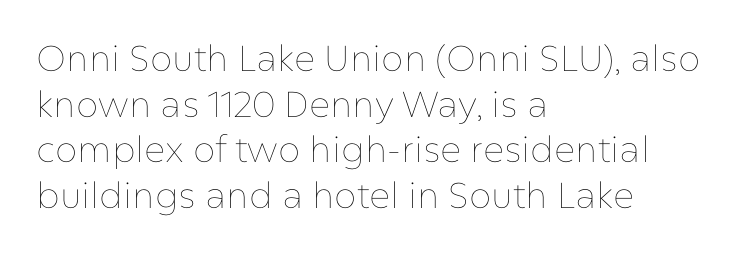
Glance below the letters and you will spot only blank space. No chunkiness to these letters — they're not bold. The paragraph has a hard left edge and a soft right edge. You could call the tracking neutral — neither tight nor loose. This sample keeps an unexceptional amount of space between lines.
